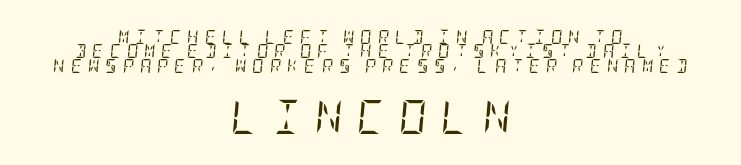
You can tell from the footed stems that serif type was used. Short note: letters widely spaced. This sample uses an oblique cut, with every glyph tilted off the vertical. The weight would be labelled regular, book, light, or lighter still.
